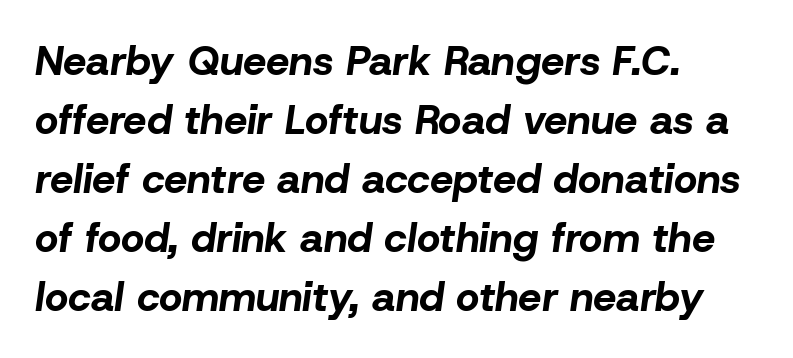
Looking at the ascenders, they clearly lean. This block has exactly the height ordinary leading produces. You could call the tracking neutral — neither tight nor loose. Strong, thick strokes mark this as bold type. Alignment: flush left.
